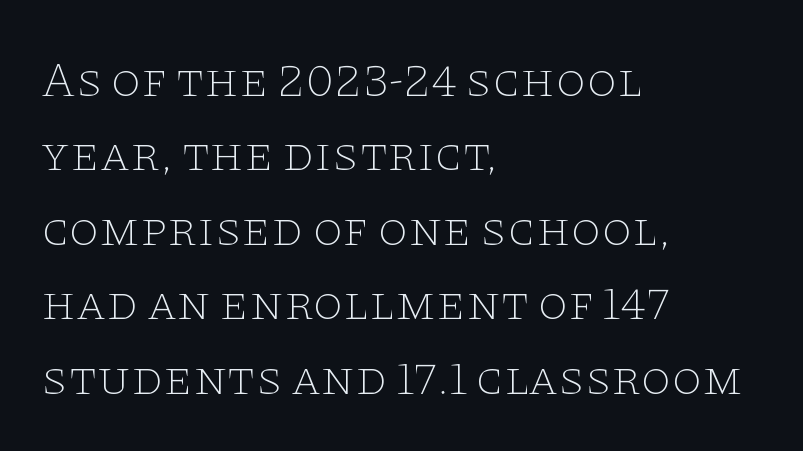
{"serif": "yes", "italic": "no", "bold": "no", "weight": "thin", "width": "wide", "stroke_contrast": "low", "x_height": "large", "monospaced": "no", "underline": "no", "align": "left", "line_spacing": "normal", "line_spacing_ratio": 1.52, "letter_spacing": "normal", "letter_spacing_em": 0.0, "glyph_px": 49}
